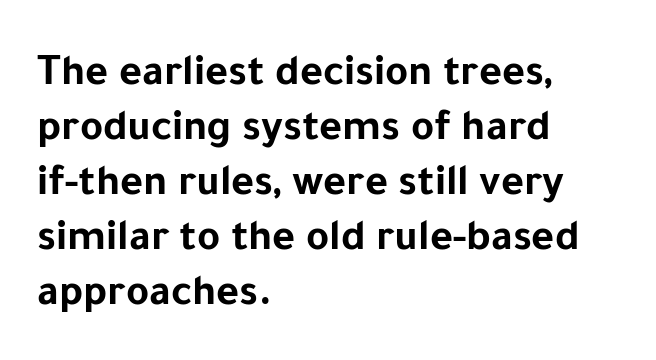
The image shows 44 px bold sans-serif type, upright; set left-aligned, normal line spacing (1.25x), normal letter spacing, not underlined; low stroke contrast and a medium x-height.
